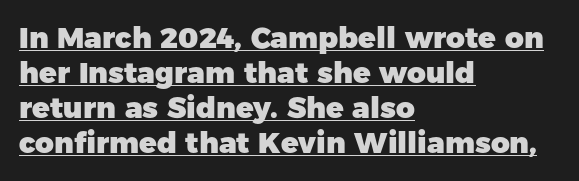
The image shows 29 px heavy sans-serif type, upright; set left-aligned, line spacing 1.21x, normal letter spacing, underlined; low stroke contrast and a medium x-height.
